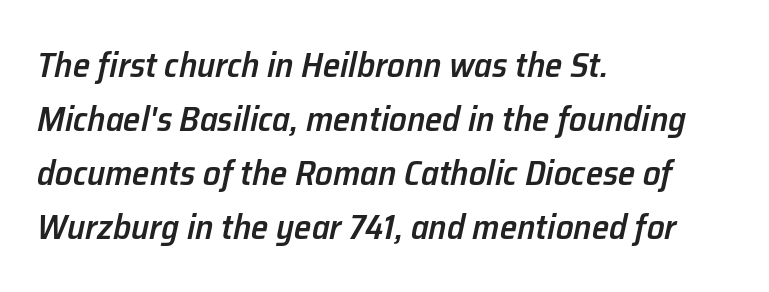
The image shows 35 px semibold type, italic (leaning right); set left-aligned, normal line spacing (1.54x), normal letter spacing, not underlined; low stroke contrast and a medium x-height.
